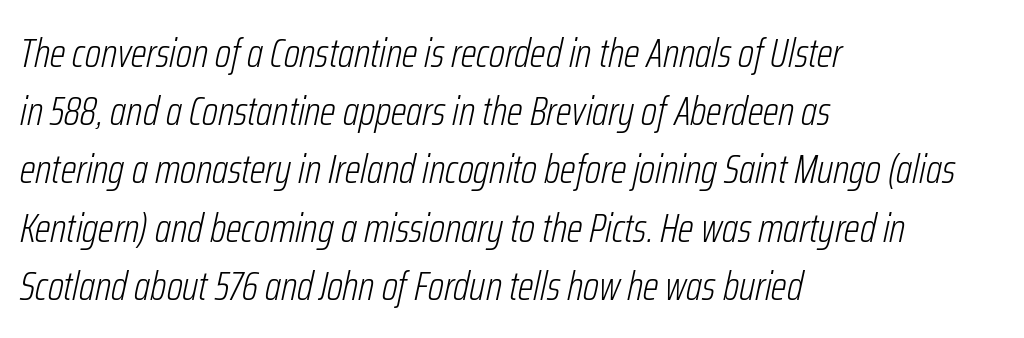
The image shows 41 px light, condensed type, italic (leaning right); set left-aligned, normal line spacing (1.42x), normal letter spacing, not underlined; low stroke contrast and a medium x-height.
